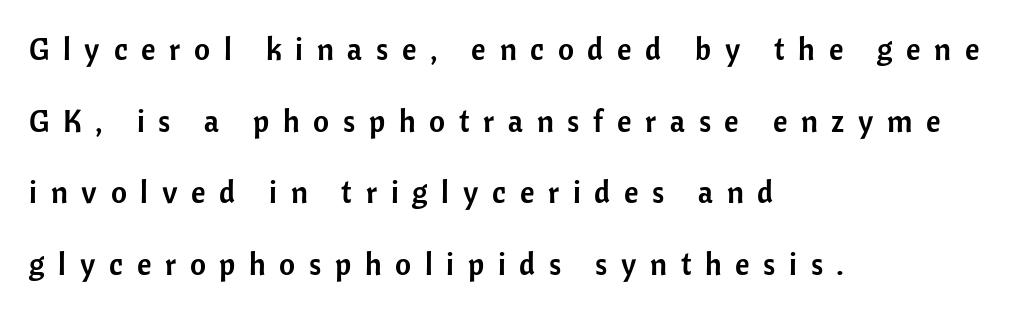
{"serif": "no", "italic": "no", "width": "normal", "stroke_contrast": "low", "x_height": "medium", "monospaced": "no", "underline": "no", "align": "left", "line_spacing": "loose", "line_spacing_ratio": 2.31, "letter_spacing": "wide", "letter_spacing_em": 0.44, "glyph_px": 31}
